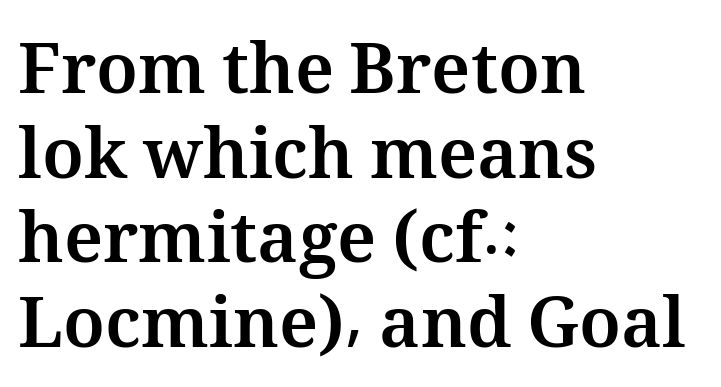
Think of a printed novel: that variable character pitch is what you see here. Tall strokes in this sample are plumb rather than angled. Emphasis by weight is at full strength: bold. The text block is weighted toward the left margin, trailing off unevenly rightward.
